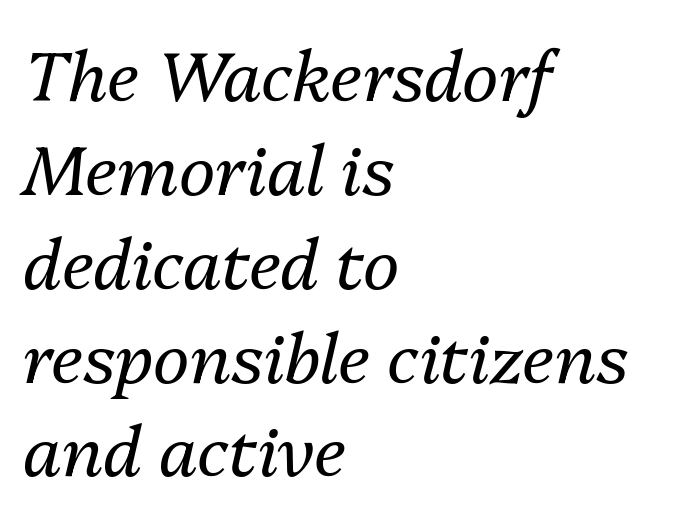
{"italic": "yes", "lean": "right", "slant_degrees": 13, "bold": "no", "weight": "regular", "width": "normal", "stroke_contrast": "medium", "x_height": "medium", "monospaced": "no", "underline": "no", "align": "left", "line_spacing": "normal", "line_spacing_ratio": 1.36, "letter_spacing": "normal", "letter_spacing_em": 0.0, "glyph_px": 69}
